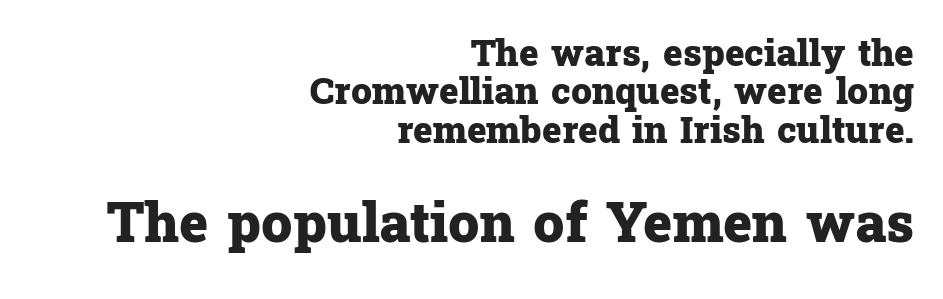
Q: Is the text bold? A: Yes.
Q: Is the text italic (slanted)? A: No, it is upright.
Q: Is the typeface a serif or a sans-serif typeface? A: Serif.
Q: Is the text underlined? A: No.
Q: How is the paragraph aligned? A: Right-aligned.
Q: Is the spacing between letters normal or unusually wide? A: Normal.
Q: Is the spacing between lines tight, normal or loose? A: Tight.
Q: Which block of text is set in a larger size, the first (top) or the second (bottom)? A: The second (bottom) one.
Q: Width (condensed, normal, or wide)? A: Normal.
Q: Stroke contrast? A: Low.
Q: x-height? A: Medium.
Q: Monospaced? A: No.
